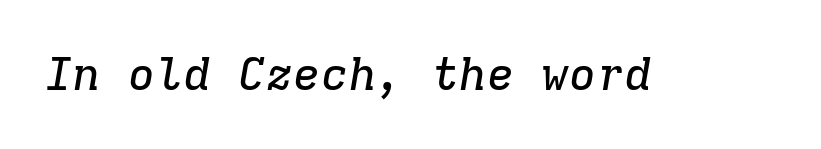
No word sits above an underline. Old-style or modern, the face here clearly has serifs. Tracking value appears to be zero — textbook default spacing. Monospaced: the letters line up in strict vertical columns. The rendering applies a slant to the glyphs.
